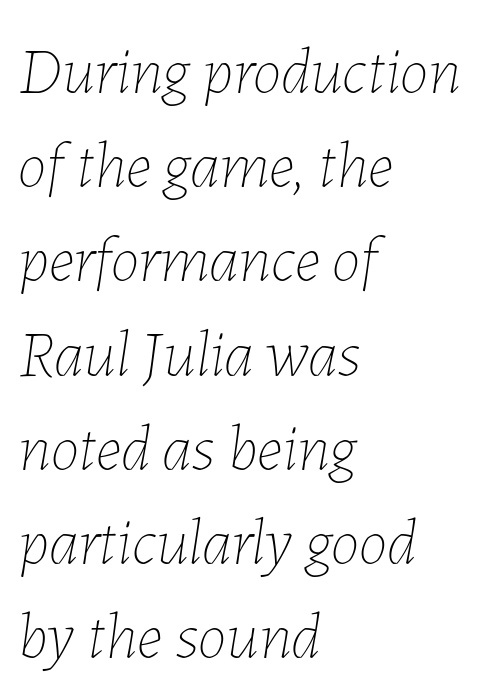
The glyphs are unaccompanied by any horizontal stroke below them. You could not count columns in this text — the font is proportionally spaced. This sample is left-justified, so line endings fall wherever the words run out. The line texture is even and compact thanks to regular tracking.
